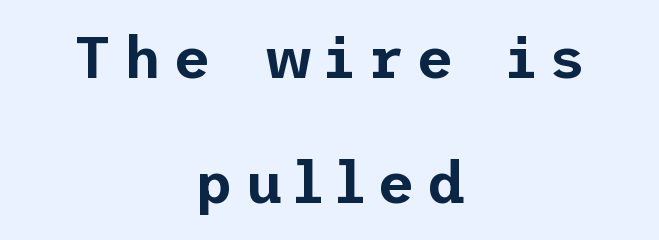
The image shows 58 px sans-serif type, upright; set centered, loose line spacing (2.15x), unusually wide letter spacing (+0.21 em), not underlined; low stroke contrast and a medium x-height.
